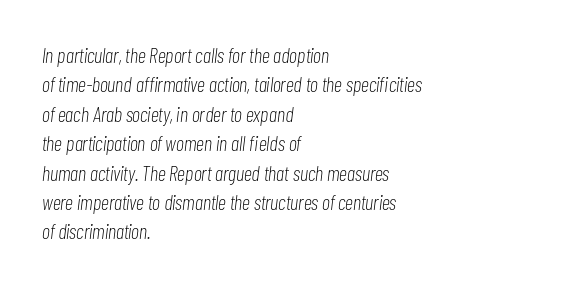
The image shows 21 px text type, italic (leaning right); set left-aligned, normal line spacing (1.4x), normal letter spacing, not underlined.
